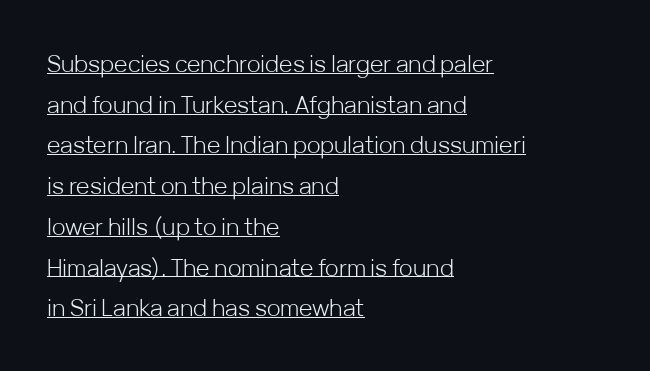
{"italic": "no", "bold": "no", "underline": "yes", "align": "left", "line_spacing_ratio": 1.77, "letter_spacing": "normal", "letter_spacing_em": 0.0, "glyph_px": 23}
